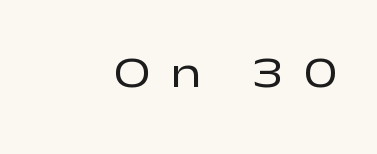
{"serif": "no", "italic": "no", "bold": "no", "weight": "regular", "width": "wide", "stroke_contrast": "low", "x_height": "medium", "monospaced": "no", "underline": "no", "letter_spacing": "wide", "letter_spacing_em": 0.43, "glyph_px": 45}
